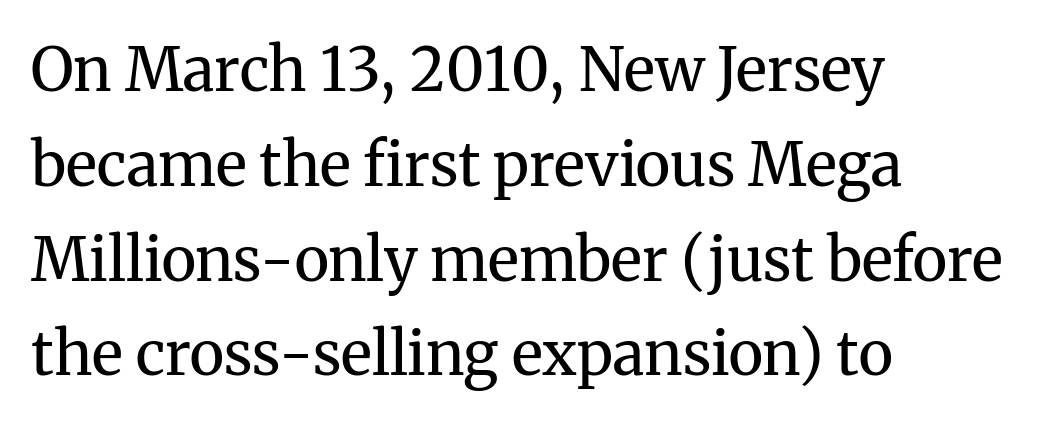
The image shows 60 px regular-weight serif type, upright; set left-aligned, normal line spacing (1.58x), normal letter spacing, not underlined; medium stroke contrast and a medium x-height.
